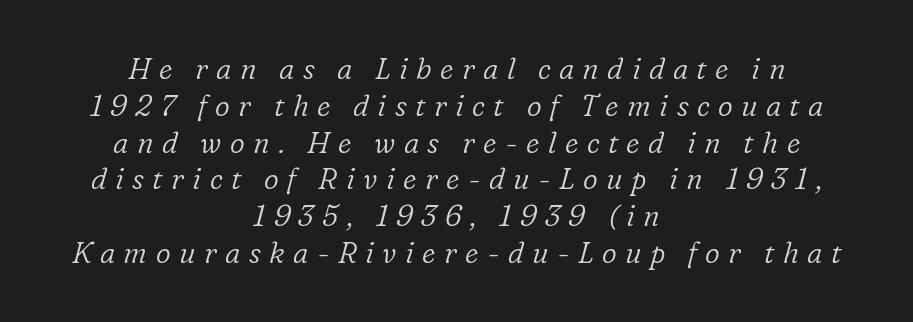
When letters slant like this, we call the style italic. In terms of letterspacing, this is a distinctly airy, spread setting. Old-style or modern, the face here clearly has serifs. The line-height multiplier appears to be the usual default. This rendering features lettering with no underline.
